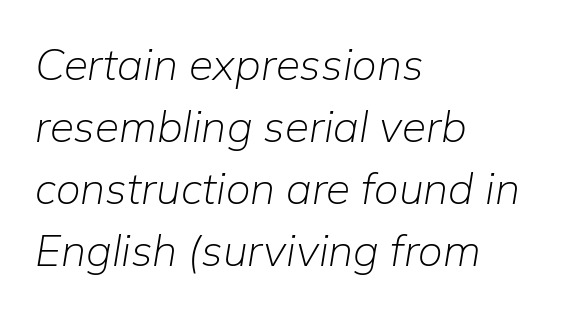
The image shows 44 px light type, italic (leaning right); set left-aligned, normal line spacing (1.41x), normal letter spacing, not underlined; low stroke contrast and a medium x-height.
